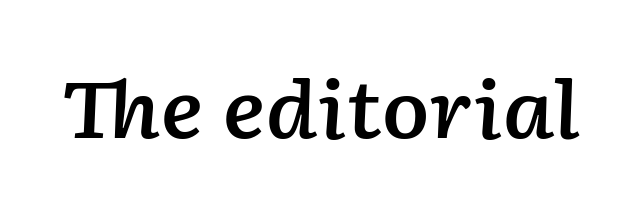
Q: Is the text bold? A: Semi-bold.
Q: Is the text italic (slanted)? A: Yes, it leans right by about 2 degrees.
Q: Is the text underlined? A: No.
Q: Is the spacing between letters normal or unusually wide? A: Normal.
Q: Width (condensed, normal, or wide)? A: Normal.
Q: Stroke contrast? A: Low.
Q: x-height? A: Medium.
Q: Monospaced? A: No.
